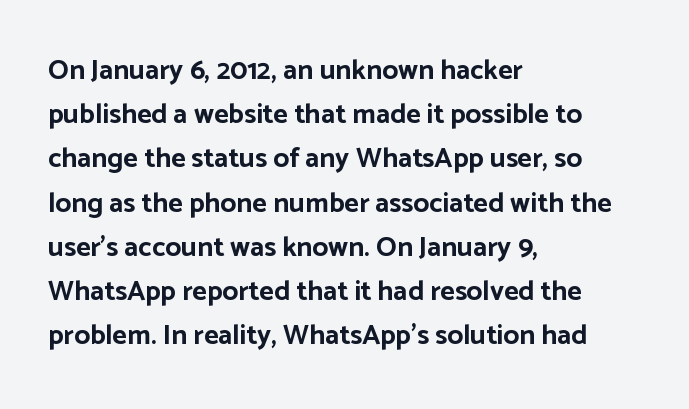
The image shows 28 px bold sans-serif type, upright; set left-aligned, normal line spacing (1.58x), normal letter spacing, not underlined; low stroke contrast and a medium x-height.
